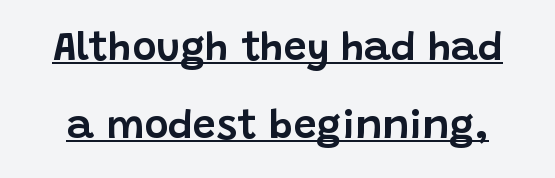
Q: Is the text italic (slanted)? A: No, it is upright.
Q: Is the typeface a serif or a sans-serif typeface? A: Sans-serif.
Q: Is the text underlined? A: Yes.
Q: Is the spacing between letters normal or unusually wide? A: Normal.
Q: Is the spacing between lines tight, normal or loose? A: Loose.
Q: Width (condensed, normal, or wide)? A: Normal.
Q: Stroke contrast? A: Low.
Q: x-height? A: Large.
Q: Monospaced? A: No.
